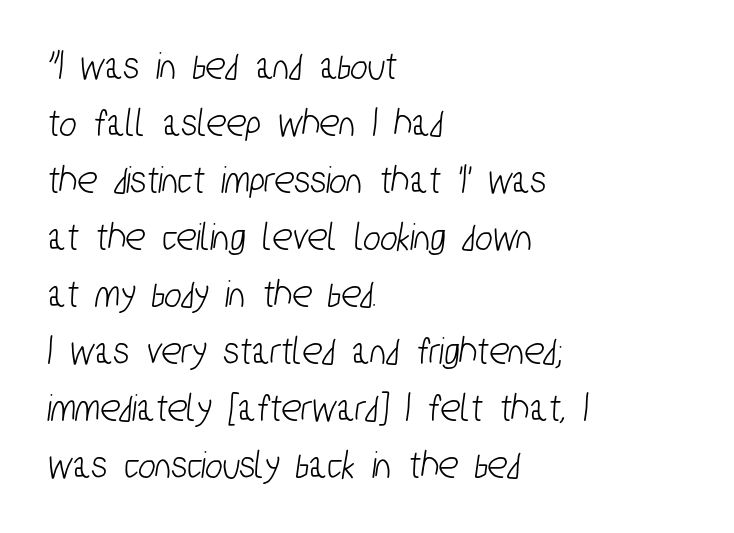
The face used here is a sans, in the tradition of grotesques and geometrics. The setting favours the left margin, as ordinary paragraphs usually do. The passage shown is not underscored anywhere. Normally led — the rows are evenly, conventionally spaced. Tracking here is standard; glyphs follow each other at the usual distance. Think of a printed novel: that variable character pitch is what you see here.
